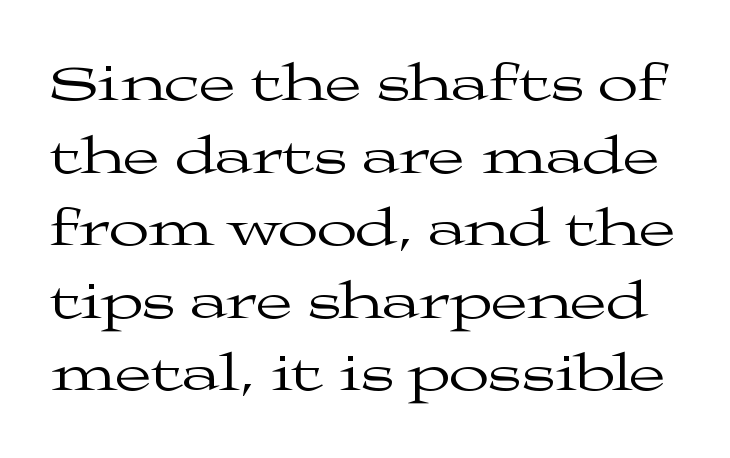
The image shows 53 px regular-weight, wide serif type, upright; set normal line spacing (1.37x), normal letter spacing, not underlined; medium stroke contrast and a medium x-height.
